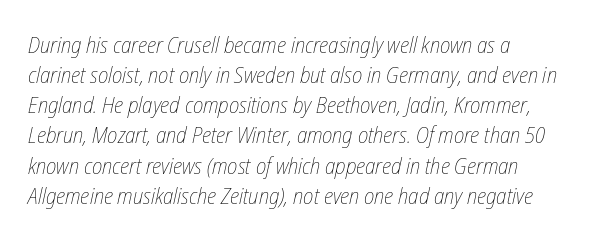
The image shows 23 px text type; set left-aligned, normal line spacing (1.31x), normal letter spacing, not underlined.
